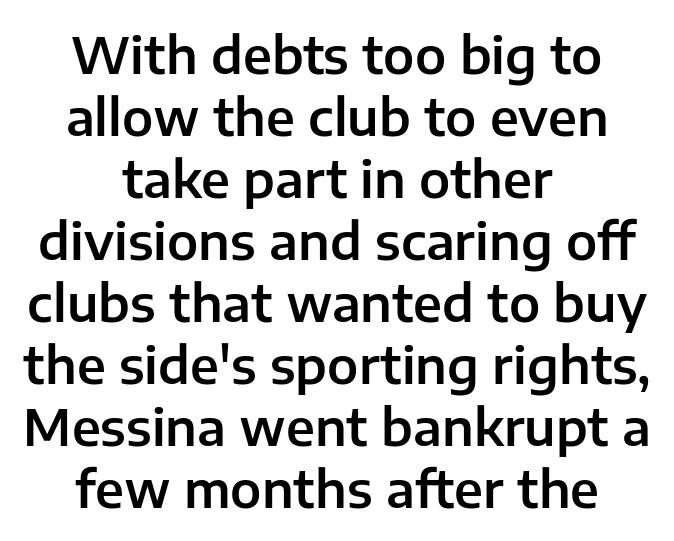
Q: Is the text italic (slanted)? A: No, it is upright.
Q: Is the typeface a serif or a sans-serif typeface? A: Sans-serif.
Q: Is the text underlined? A: No.
Q: How is the paragraph aligned? A: Centered.
Q: Is the spacing between letters normal or unusually wide? A: Normal.
Q: Width (condensed, normal, or wide)? A: Normal.
Q: Stroke contrast? A: Low.
Q: x-height? A: Medium.
Q: Monospaced? A: No.
